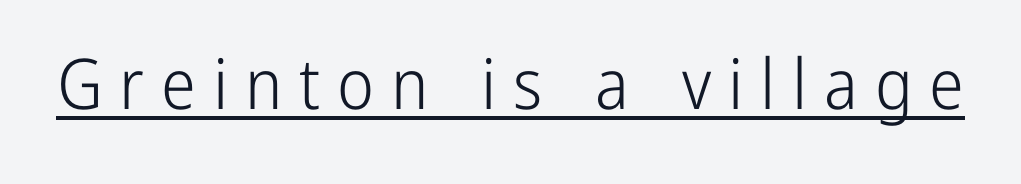
Q: Is the text bold? A: No.
Q: Is the text italic (slanted)? A: No, it is upright.
Q: Is the typeface a serif or a sans-serif typeface? A: Sans-serif.
Q: Is the text underlined? A: Yes.
Q: Is the spacing between letters normal or unusually wide? A: Unusually wide.
Q: Width (condensed, normal, or wide)? A: Condensed.
Q: Stroke contrast? A: Low.
Q: x-height? A: Medium.
Q: Monospaced? A: No.
